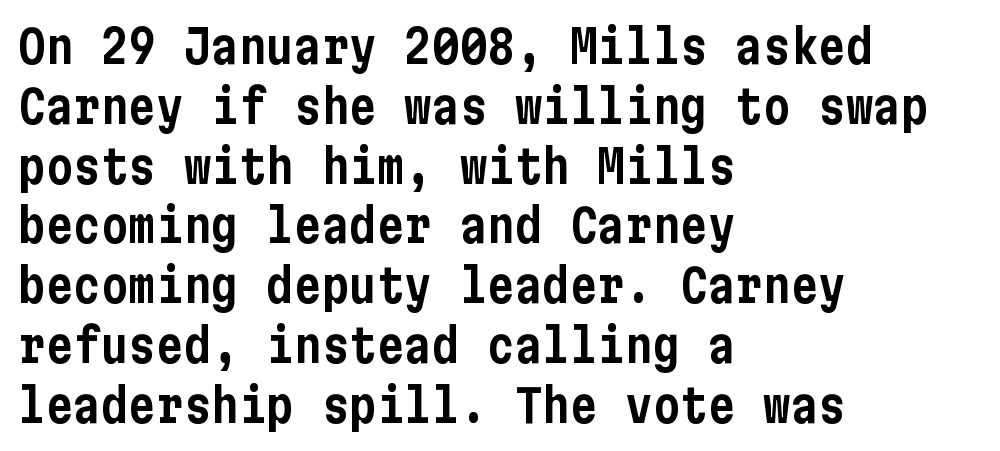
Typographically, this falls in the sans-serif category. Is there much room between lines? A standard amount, neither cramped nor airy. This sample uses plain, unmodified letter spacing. The type sits square on the baseline with zero lean. Honestly, there is no underline to notice here at all.
